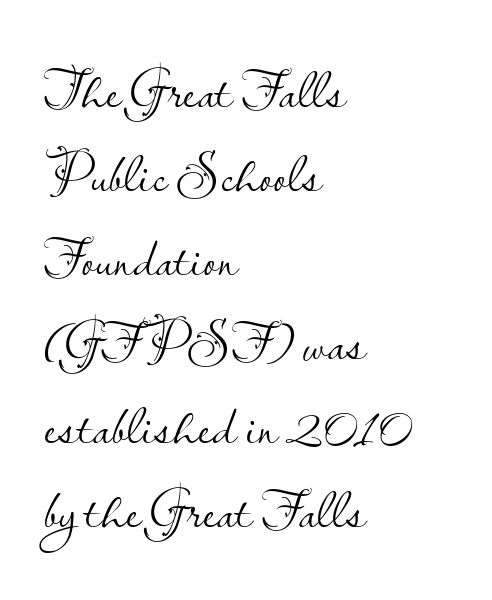
The image shows 58 px light sans-serif type; set left-aligned, normal line spacing (1.45x), normal letter spacing, not underlined; low stroke contrast and a small x-height.
